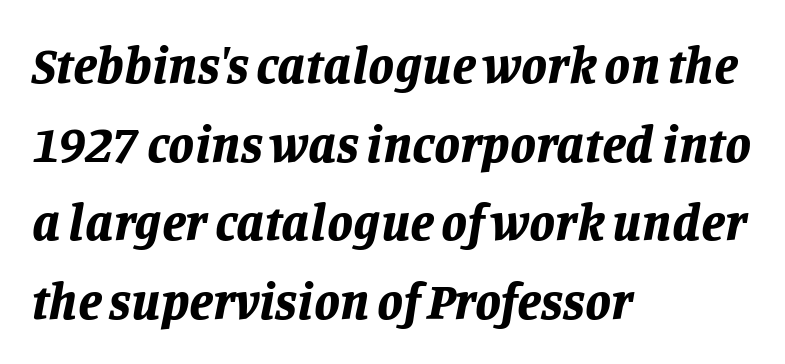
The baseline area is clear. Summary of weight: heavy, a full bold. Is this a fixed-width face? No — the glyphs have proportional, varying widths. This sample keeps an unexceptional amount of space between lines.
